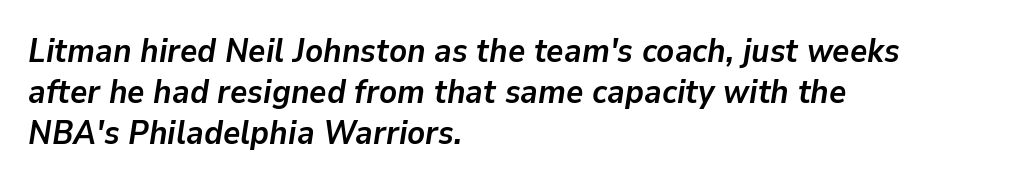
The image shows 33 px semibold type, italic (leaning right); set left-aligned, line spacing 1.24x, normal letter spacing, not underlined; low stroke contrast and a medium x-height.
